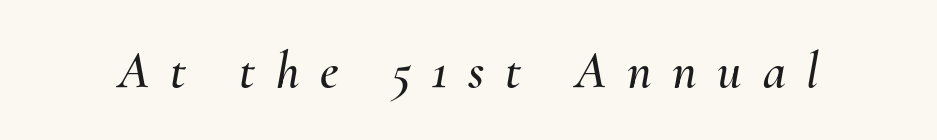
{"italic": "yes", "lean": "right", "slant_degrees": 10, "width": "normal", "stroke_contrast": "medium", "x_height": "small", "monospaced": "no", "underline": "no", "letter_spacing": "wide", "letter_spacing_em": 0.4, "glyph_px": 52}
